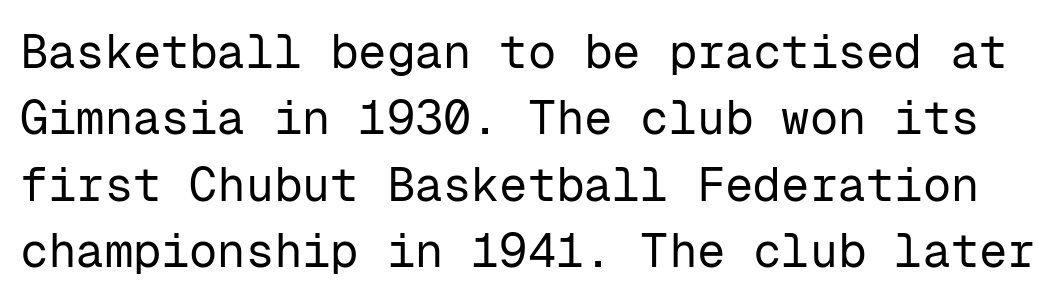
Nope, no serifs anywhere on these letters. Compared with a typical body face, this is equally light or lighter still. Evenly set lines give the paragraph a standard silhouette. Is there any slant? The stems are plumb. Characters follow at the spacing the type designer built in.
